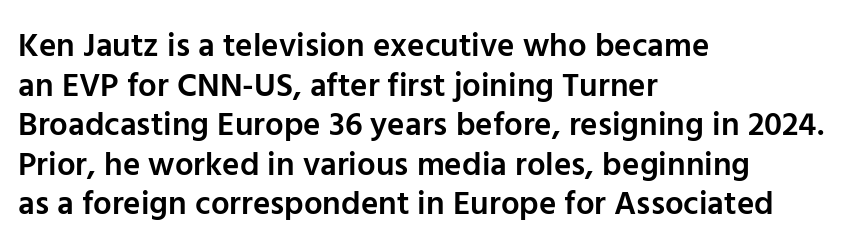
Left-aligned paragraph, ragged on the right. A typesetter would call this proportional, since set widths differ per character. As a designer I'd log this as weight 600, semibold. Stroke terminals: plain, sans-serif. Honestly, the letter spacing is just normal — you wouldn't notice it. Underlining? Definitely not there.
